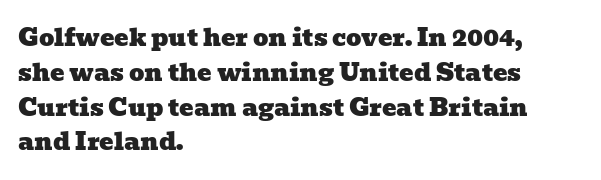
Q: Is the text underlined? A: No.
Q: How is the paragraph aligned? A: Left-aligned.
Q: Is the spacing between letters normal or unusually wide? A: Normal.
Q: Is the spacing between lines tight, normal or loose? A: Normal.
